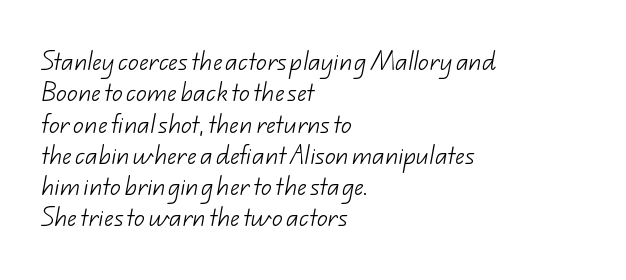
Horizontally, the lines are justified to the leading edge only. The space directly below the letters is spotless. There is no visible air inserted between adjacent glyphs. The face looks like a standard text weight, possibly lighter.
